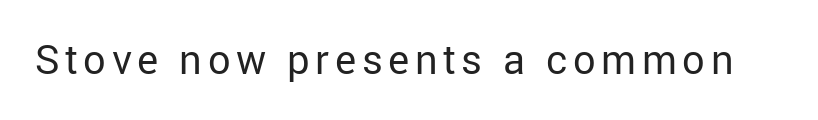
{"serif": "no", "italic": "no", "bold": "no", "weight": "regular", "width": "normal", "stroke_contrast": "low", "x_height": "medium", "monospaced": "no", "underline": "no", "glyph_px": 40}
